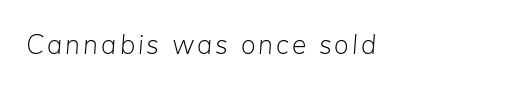
{"italic": "yes", "lean": "right", "slant_degrees": 5, "bold": "no", "underline": "no", "glyph_px": 27}
